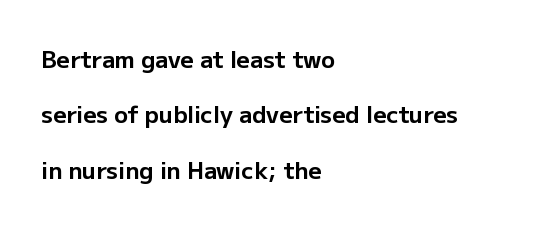
Here the glyphs are tracked normally, forming tight word shapes. Summary of vertical rhythm: relaxed, with wide interline spacing. The lines in this sample share a left origin and differ only in where they stop. Every character sits straight up, as roman type does. You'd pick this weight for a headline — it's a proper bold.
